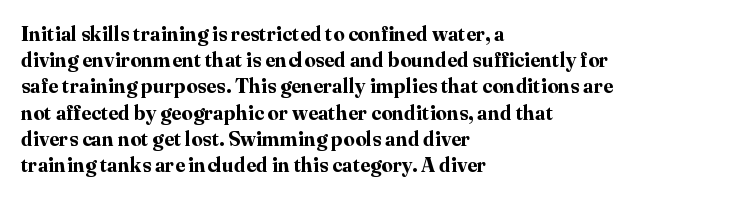
{"italic": "no", "bold": "yes", "underline": "no", "align": "left", "line_spacing": "normal", "line_spacing_ratio": 1.31, "letter_spacing": "normal", "letter_spacing_em": 0.0, "glyph_px": 20}
